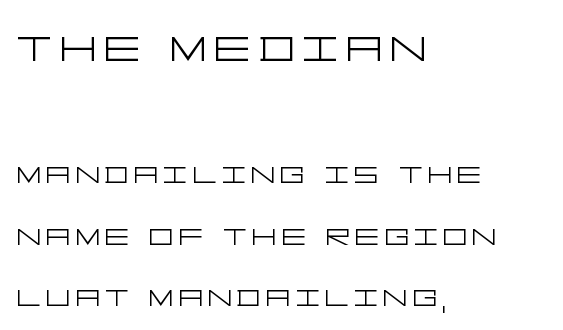
{"serif": "no", "italic": "no", "bold": "no", "weight": "light", "width": "wide", "stroke_contrast": "low", "x_height": "large", "underline": "no", "align": "left", "line_spacing": "normal", "line_spacing_ratio": 1.61, "larger_block": "first", "size_ratio": 1.5, "glyph_px": 57}
